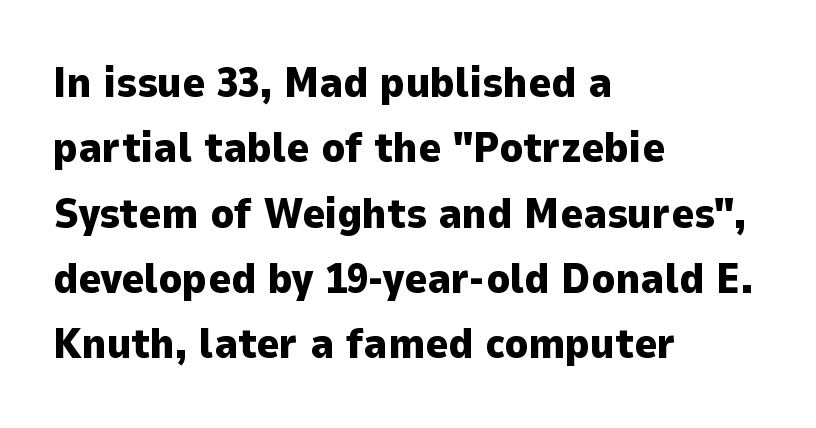
The image shows 43 px heavy sans-serif type, upright; set left-aligned, normal line spacing (1.52x), normal letter spacing, not underlined; low stroke contrast and a medium x-height.
